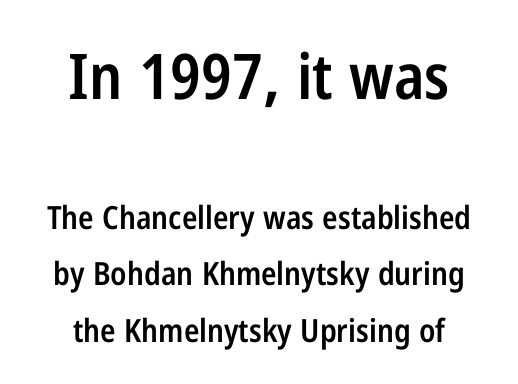
Q: Is the text bold? A: Semi-bold.
Q: Is the text italic (slanted)? A: No, it is upright.
Q: Is the typeface a serif or a sans-serif typeface? A: Sans-serif.
Q: Is the text underlined? A: No.
Q: How is the paragraph aligned? A: Centered.
Q: Is the spacing between letters normal or unusually wide? A: Normal.
Q: Which block of text is set in a larger size, the first (top) or the second (bottom)? A: The first (top) one.
Q: Width (condensed, normal, or wide)? A: Condensed.
Q: Stroke contrast? A: Low.
Q: x-height? A: Medium.
Q: Monospaced? A: No.
